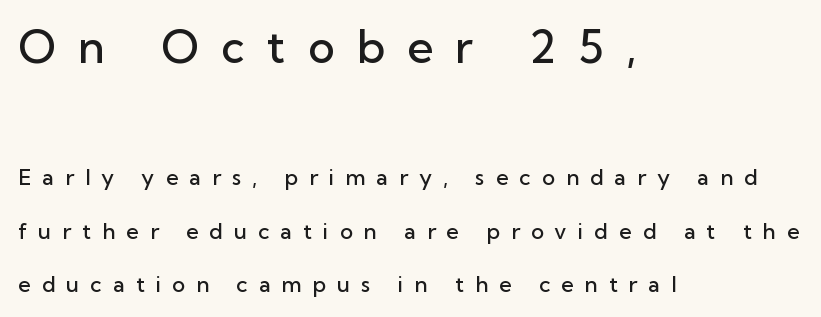
Q: Is the text bold? A: Semi-bold.
Q: Is the text italic (slanted)? A: No, it is upright.
Q: Is the typeface a serif or a sans-serif typeface? A: Sans-serif.
Q: Is the text underlined? A: No.
Q: How is the paragraph aligned? A: Left-aligned.
Q: Is the spacing between letters normal or unusually wide? A: Unusually wide.
Q: Is the spacing between lines tight, normal or loose? A: Loose.
Q: Which block of text is set in a larger size, the first (top) or the second (bottom)? A: The first (top) one.
Q: Width (condensed, normal, or wide)? A: Normal.
Q: Stroke contrast? A: Low.
Q: x-height? A: Medium.
Q: Monospaced? A: No.
